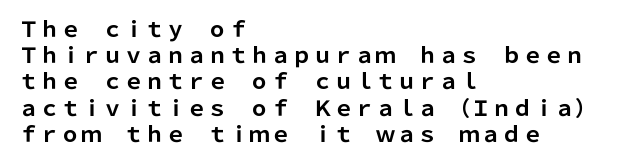
Does the weight exceed regular? Yes, all the way to bold. A typesetter would mark this as roman, not italic. The glyphs are unaccompanied by any horizontal stroke below them. Interline gaps are of average width in this sample. The horizontal fit of the characters is conventional and even.
